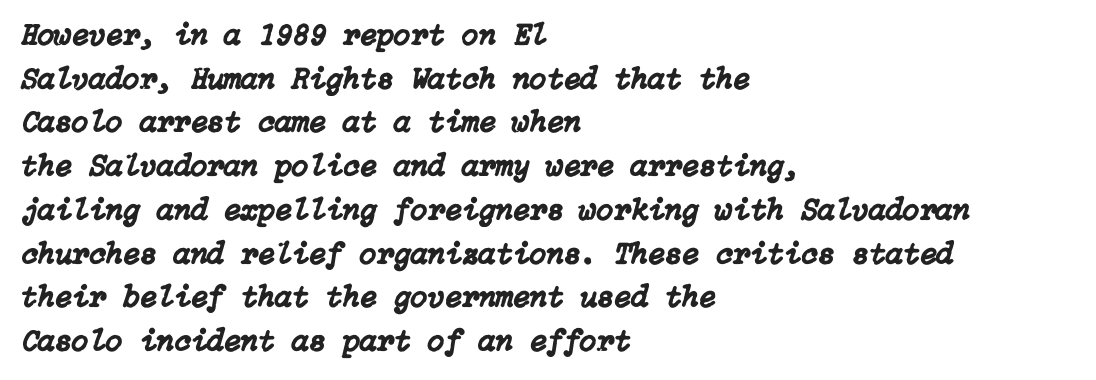
The image shows 31 px text type, italic (leaning right); set left-aligned, normal line spacing (1.41x), normal letter spacing, not underlined; low stroke contrast and a medium x-height.
